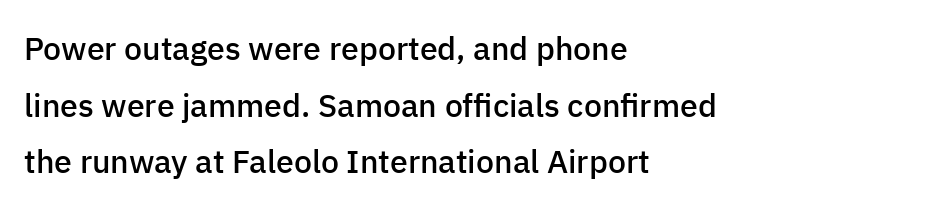
{"serif": "no", "italic": "no", "bold": "semi", "weight": "semibold", "width": "normal", "stroke_contrast": "low", "x_height": "medium", "monospaced": "no", "underline": "no", "align": "left", "line_spacing_ratio": 1.77, "letter_spacing": "normal", "letter_spacing_em": 0.0, "glyph_px": 32}
